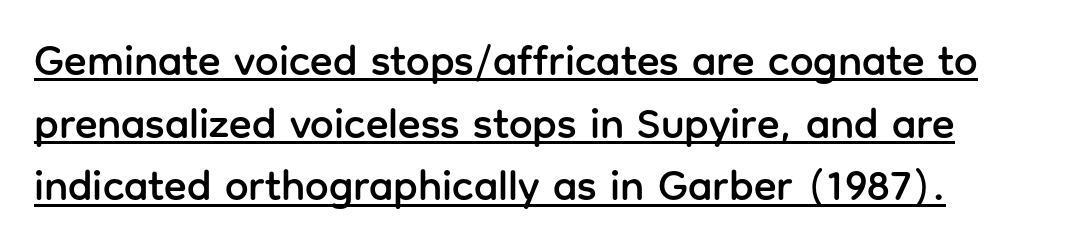
{"serif": "no", "italic": "no", "width": "normal", "stroke_contrast": "low", "x_height": "medium", "monospaced": "no", "underline": "yes", "line_spacing": "normal", "line_spacing_ratio": 1.49, "letter_spacing": "normal", "letter_spacing_em": 0.0, "glyph_px": 42}
